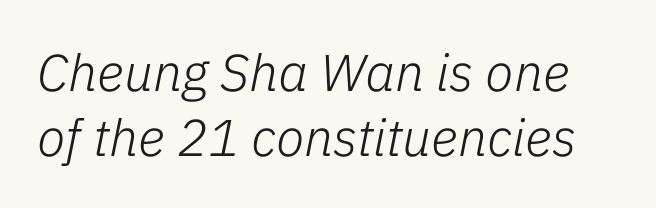
Observe the lean: these are italic letterforms. In terms of leading, this rendering sits right in the middle. Character widths vary here, with narrow letters taking less room than wide ones. Observe the ordinary spacing: letters are neighbours, not strangers. The glyphs are unaccompanied by any horizontal stroke below them.
